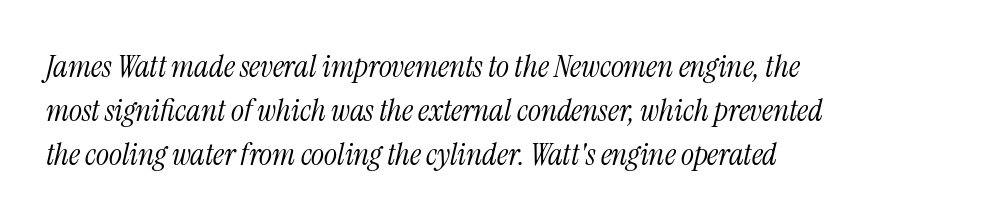
{"serif": "yes", "italic": "yes", "lean": "right", "slant_degrees": 13, "bold": "no", "weight": "light", "width": "condensed", "stroke_contrast": "medium", "x_height": "medium", "monospaced": "no", "underline": "no", "align": "left", "line_spacing": "normal", "line_spacing_ratio": 1.42, "letter_spacing": "normal", "letter_spacing_em": 0.0, "glyph_px": 31}
